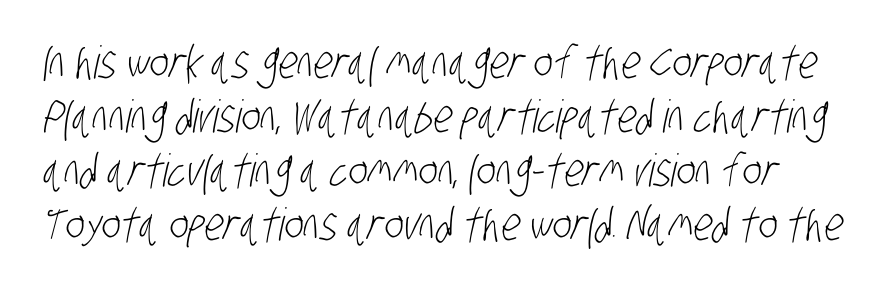
Q: Is the text bold? A: No.
Q: Is the typeface a serif or a sans-serif typeface? A: Sans-serif.
Q: Is the text underlined? A: No.
Q: Is the spacing between letters normal or unusually wide? A: Normal.
Q: Width (condensed, normal, or wide)? A: Condensed.
Q: Stroke contrast? A: Low.
Q: x-height? A: Large.
Q: Monospaced? A: No.
